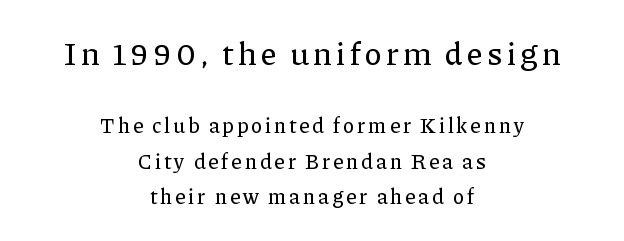
The image shows 32 px serif type, upright; set centered, normal line spacing (1.7x), not underlined; the first (top) block is 1.52x larger; low stroke contrast and a medium x-height.
